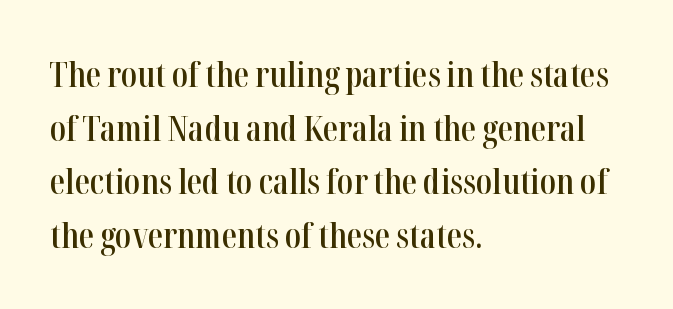
The image shows 34 px semibold, condensed serif type, upright; set left-aligned, normal line spacing (1.58x), normal letter spacing, not underlined; high stroke contrast and a medium x-height.
